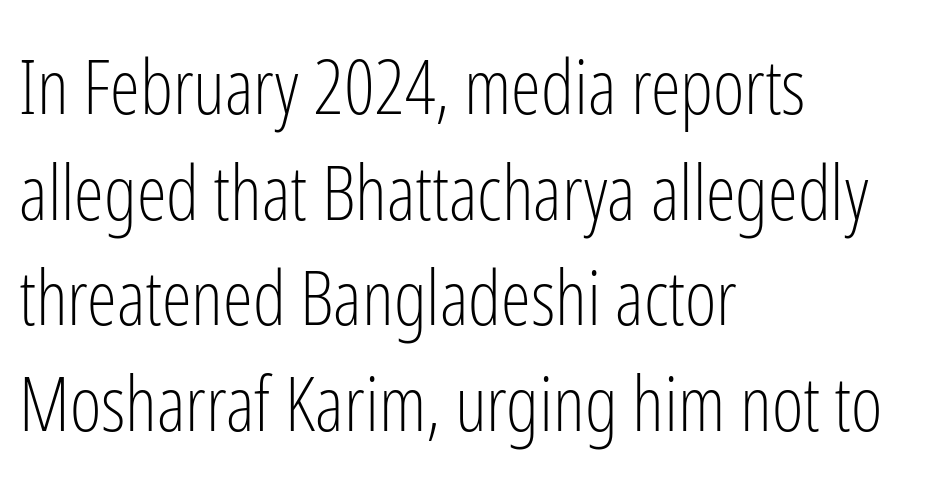
Q: Is the text bold? A: No.
Q: Is the text italic (slanted)? A: No, it is upright.
Q: Is the typeface a serif or a sans-serif typeface? A: Sans-serif.
Q: Is the text underlined? A: No.
Q: How is the paragraph aligned? A: Left-aligned.
Q: Is the spacing between letters normal or unusually wide? A: Normal.
Q: Is the spacing between lines tight, normal or loose? A: Normal.
Q: Width (condensed, normal, or wide)? A: Condensed.
Q: Stroke contrast? A: Low.
Q: x-height? A: Medium.
Q: Monospaced? A: No.
